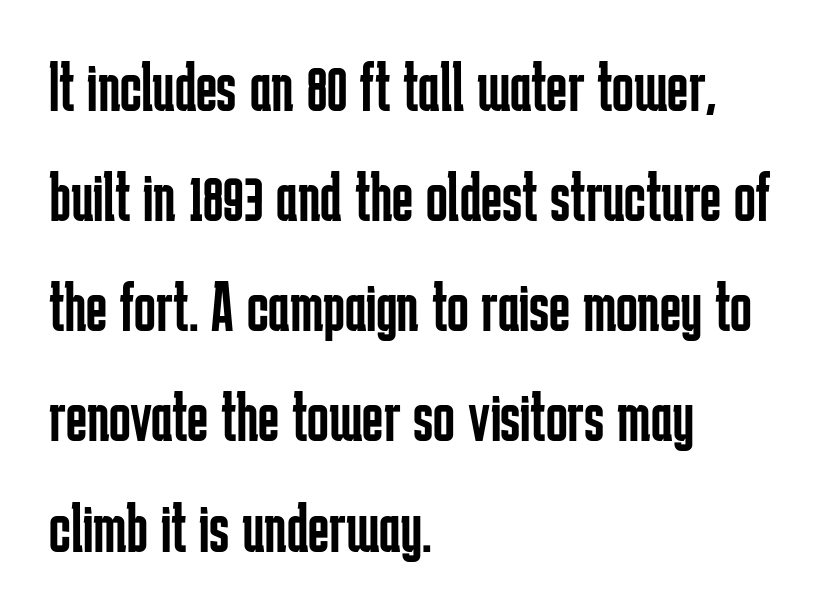
{"serif": "no", "italic": "no", "bold": "no", "weight": "regular", "width": "condensed", "stroke_contrast": "low", "x_height": "medium", "monospaced": "no", "underline": "no", "align": "left", "line_spacing": "normal", "line_spacing_ratio": 1.53, "letter_spacing": "normal", "letter_spacing_em": 0.0, "glyph_px": 72}
